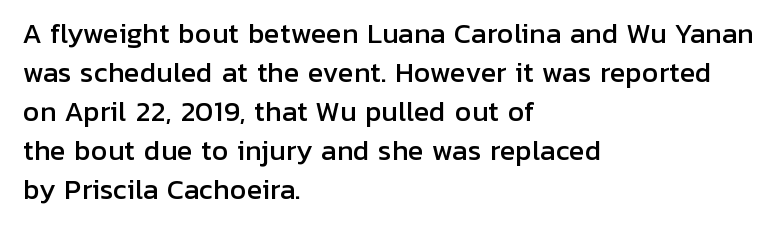
{"italic": "no", "underline": "no", "align": "left", "line_spacing": "normal", "line_spacing_ratio": 1.5, "letter_spacing": "normal", "letter_spacing_em": 0.0, "glyph_px": 26}
